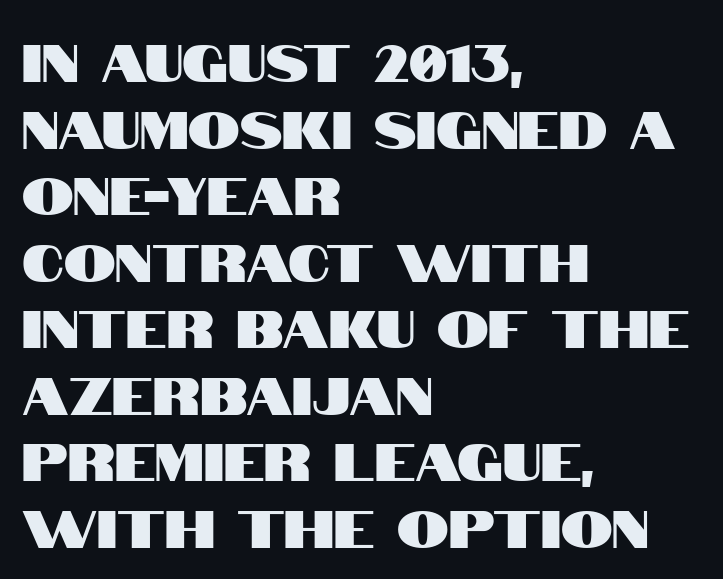
{"serif": "no", "italic": "no", "width": "condensed", "stroke_contrast": "high", "x_height": "large", "monospaced": "no", "underline": "no", "align": "left", "line_spacing": "normal", "line_spacing_ratio": 1.28, "letter_spacing": "normal", "letter_spacing_em": 0.0, "glyph_px": 52}
